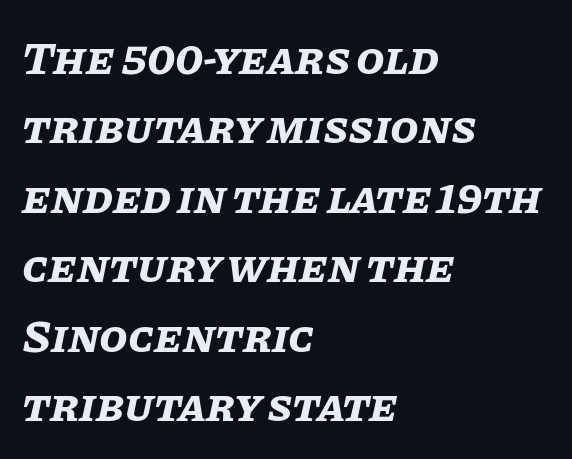
Q: Is the text bold? A: Yes.
Q: Is the text italic (slanted)? A: Yes, it leans right by about 11 degrees.
Q: Is the text underlined? A: No.
Q: How is the paragraph aligned? A: Left-aligned.
Q: Is the spacing between letters normal or unusually wide? A: Normal.
Q: Is the spacing between lines tight, normal or loose? A: Normal.
Q: Width (condensed, normal, or wide)? A: Normal.
Q: Stroke contrast? A: Low.
Q: x-height? A: Large.
Q: Monospaced? A: No.
